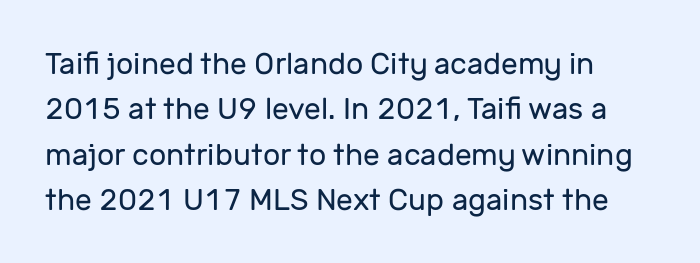
{"serif": "no", "italic": "no", "bold": "no", "weight": "regular", "width": "normal", "stroke_contrast": "low", "x_height": "medium", "monospaced": "no", "underline": "no", "line_spacing": "normal", "line_spacing_ratio": 1.51, "letter_spacing": "normal", "letter_spacing_em": 0.0, "glyph_px": 30}
